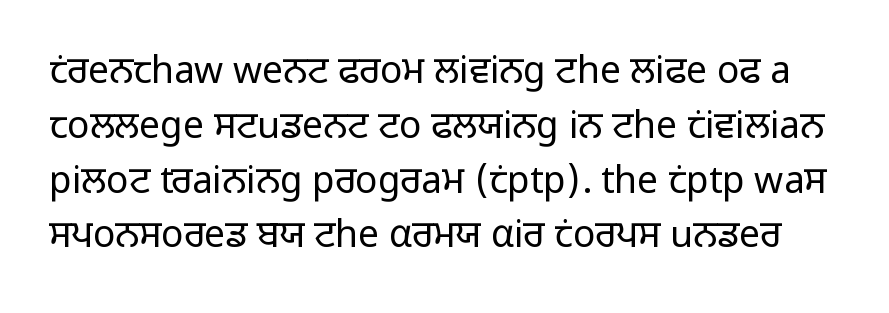
{"serif": "no", "italic": "no", "bold": "no", "weight": "regular", "width": "normal", "stroke_contrast": "low", "x_height": "medium", "monospaced": "no", "underline": "no", "line_spacing": "normal", "line_spacing_ratio": 1.48, "letter_spacing": "normal", "letter_spacing_em": 0.0, "glyph_px": 37}
